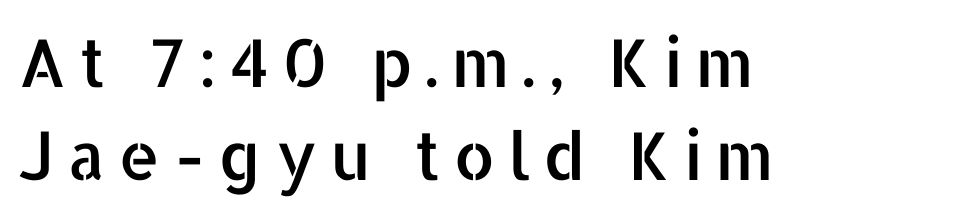
The lines in this sample share a left origin and differ only in where they stop. Normally led — the rows are evenly, conventionally spaced. The passage shown is typeset with a sans-serif family. Varying glyph widths throughout — classic text-font behaviour.
